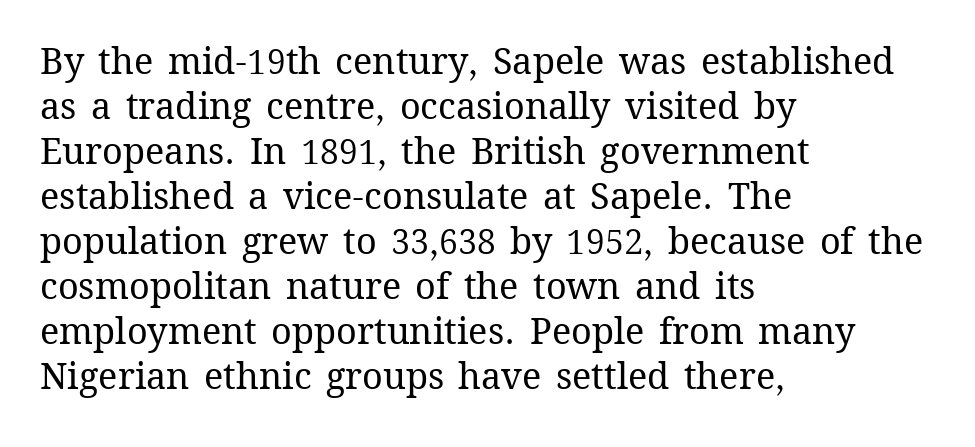
The rag falls on the right side of this text block. You could not count columns in this text — the font is proportionally spaced. Bold? No — there's no thickening of the strokes. The type is set solid horizontally, with unmodified tracking. A typesetter would call this leading conventional body-copy spacing. The area under the type is left untouched.
